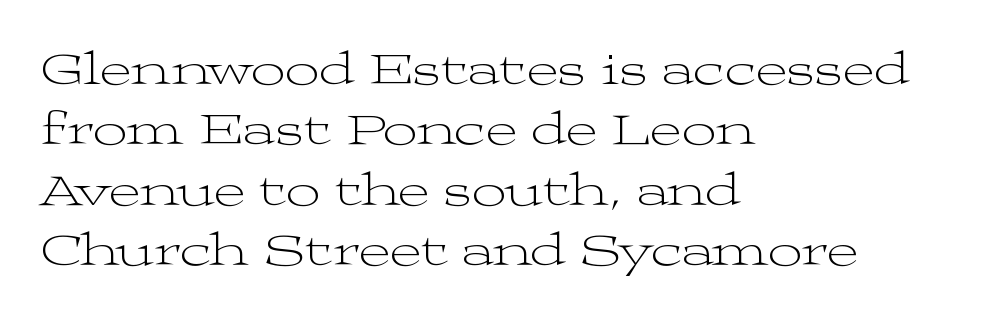
The image shows 48 px light, wide serif type, upright; set left-aligned, normal line spacing (1.26x), normal letter spacing, not underlined; medium stroke contrast and a medium x-height.
